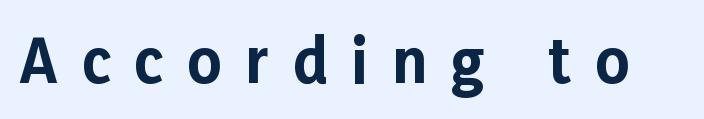
The image shows 59 px bold sans-serif type, upright; set unusually wide letter spacing (+0.41 em), not underlined; low stroke contrast and a medium x-height.
